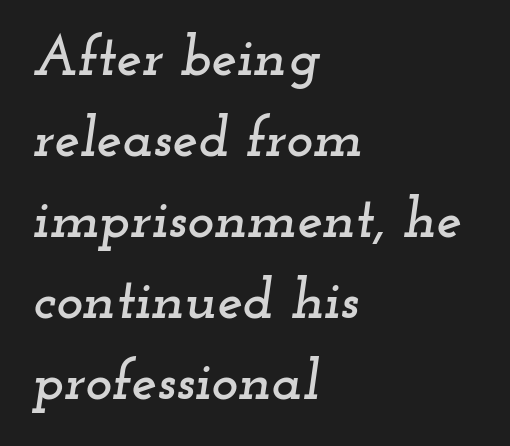
If you drew a ruler down the left edge, every line would touch it. Varying glyph widths throughout — classic text-font behaviour. Compared with typical paragraphs, the rows here are spaced about the same. Examine the stroke ends and you'll spot serifs.
